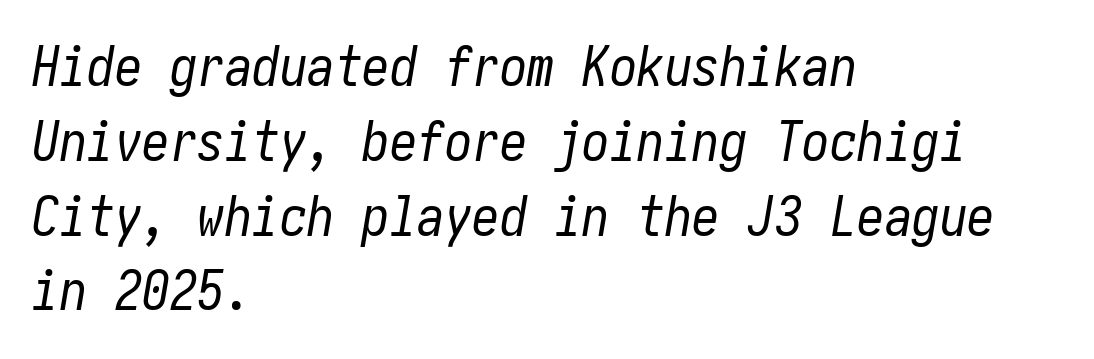
{"italic": "yes", "lean": "right", "slant_degrees": 10, "bold": "no", "weight": "regular", "width": "condensed", "stroke_contrast": "low", "x_height": "medium", "underline": "no", "align": "left", "line_spacing": "normal", "line_spacing_ratio": 1.36, "letter_spacing": "normal", "letter_spacing_em": 0.0, "glyph_px": 55}
